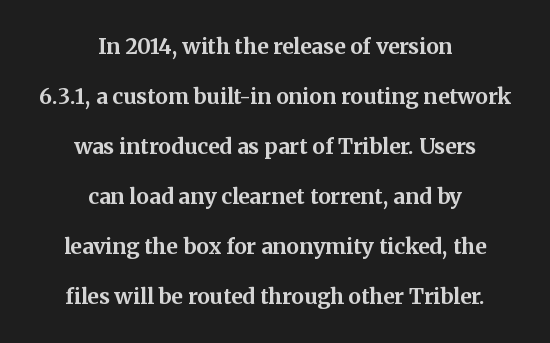
This sample is center-justified, so both line endings float freely. Rule under the text: the space is simply empty. Heavy, bold letterforms. Every character sits straight up, as roman type does. These lines keep a tight, regular rhythm from letter to letter. Baseline-to-baseline distance is far greater than the letter height.
